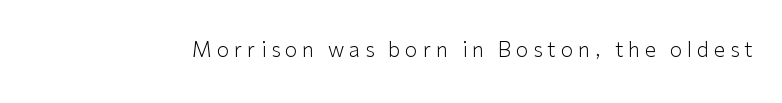
Rule under the text: the space is simply empty. Every character sits straight up, as roman type does. This is not heavy type; no bold has been used. Tracking value appears strongly positive — letters spread wide.
